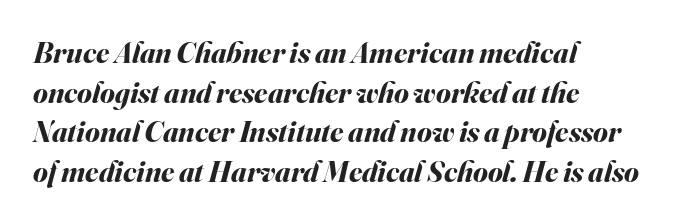
{"italic": "yes", "lean": "right", "slant_degrees": 16, "bold": "yes", "weight": "bold", "width": "normal", "stroke_contrast": "medium", "x_height": "small", "monospaced": "no", "underline": "no", "align": "left", "line_spacing": "normal", "line_spacing_ratio": 1.32, "letter_spacing": "normal", "letter_spacing_em": 0.0, "glyph_px": 30}
